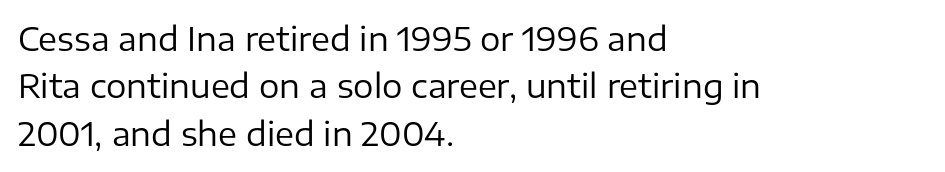
Q: Is the text bold? A: No.
Q: Is the text italic (slanted)? A: No, it is upright.
Q: Is the typeface a serif or a sans-serif typeface? A: Sans-serif.
Q: Is the text underlined? A: No.
Q: How is the paragraph aligned? A: Left-aligned.
Q: Is the spacing between letters normal or unusually wide? A: Normal.
Q: Is the spacing between lines tight, normal or loose? A: Normal.
Q: Width (condensed, normal, or wide)? A: Normal.
Q: Stroke contrast? A: Low.
Q: x-height? A: Medium.
Q: Monospaced? A: No.
